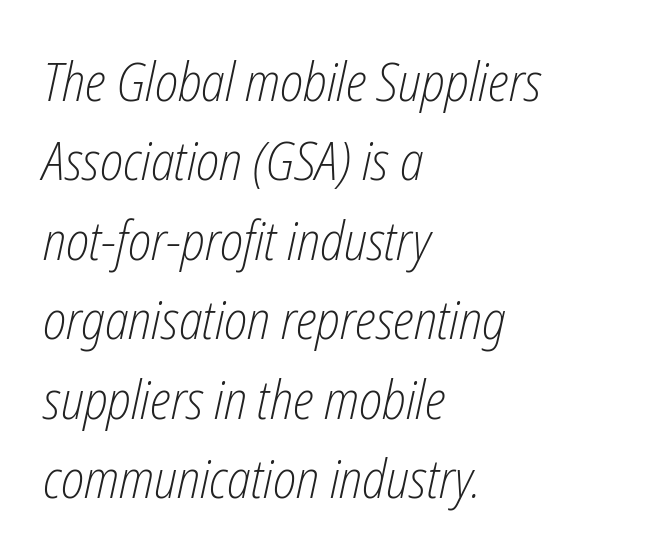
The image shows 54 px light, condensed type, italic (leaning right); set left-aligned, normal line spacing (1.47x), normal letter spacing, not underlined; low stroke contrast and a medium x-height.
